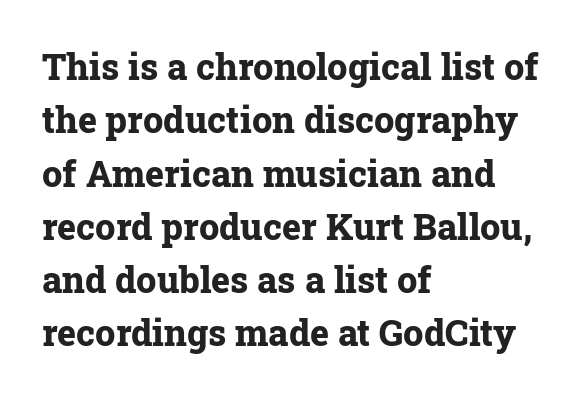
The image shows 36 px bold serif type, upright; set left-aligned, normal line spacing (1.48x), normal letter spacing, not underlined; low stroke contrast and a medium x-height.
